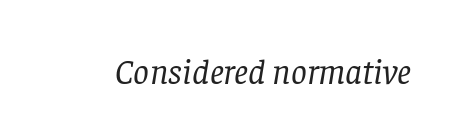
Q: Is the text bold? A: No.
Q: Is the text italic (slanted)? A: Yes, it leans right by about 8 degrees.
Q: Is the typeface a serif or a sans-serif typeface? A: Serif.
Q: Is the text underlined? A: No.
Q: Is the spacing between letters normal or unusually wide? A: Normal.
Q: Width (condensed, normal, or wide)? A: Normal.
Q: Stroke contrast? A: Low.
Q: x-height? A: Large.
Q: Monospaced? A: No.
